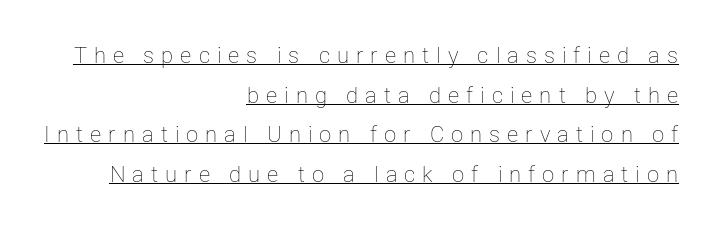
No letter is thick-stroked: the sample isn't bold. The line texture is sparse and dotted thanks to wide tracking. These characters rest on top of a visible drawn line. The setting favours the right margin, as signatures and pull-quotes sometimes do.
